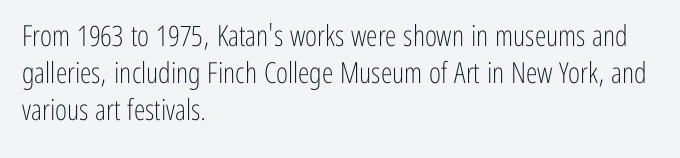
The image shows 29 px light, condensed sans-serif type, upright; set left-aligned, normal line spacing (1.27x), normal letter spacing, not underlined; low stroke contrast and a medium x-height.
